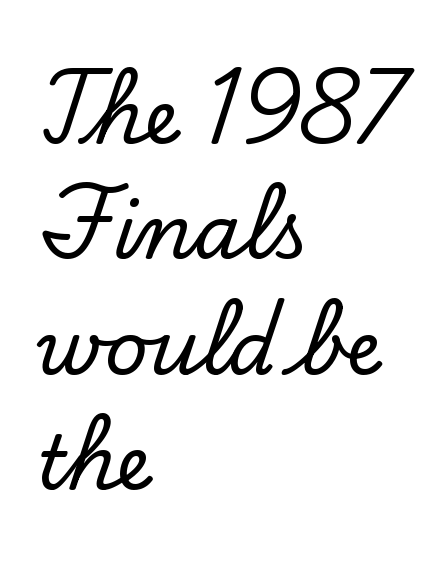
{"serif": "yes", "width": "normal", "stroke_contrast": "low", "x_height": "small", "monospaced": "no", "underline": "no", "align": "left", "line_spacing": "normal", "line_spacing_ratio": 1.54, "letter_spacing": "normal", "letter_spacing_em": 0.0, "glyph_px": 75}
